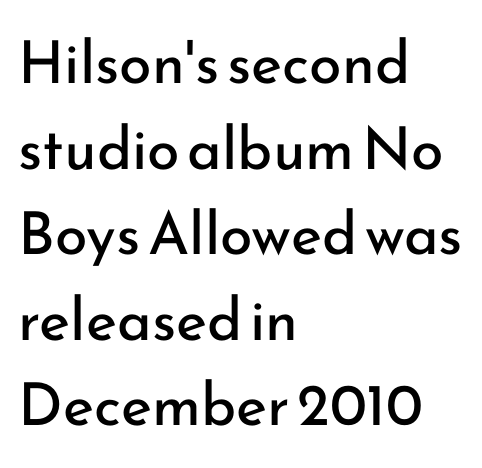
The image shows 59 px regular-weight sans-serif type, upright; set left-aligned, normal line spacing (1.45x), normal letter spacing, not underlined; low stroke contrast and a small x-height.
